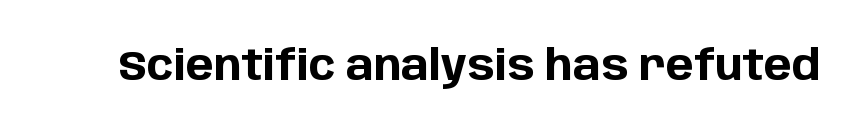
The image shows 42 px bold sans-serif type, upright; set normal letter spacing, not underlined; low stroke contrast and a large x-height.
